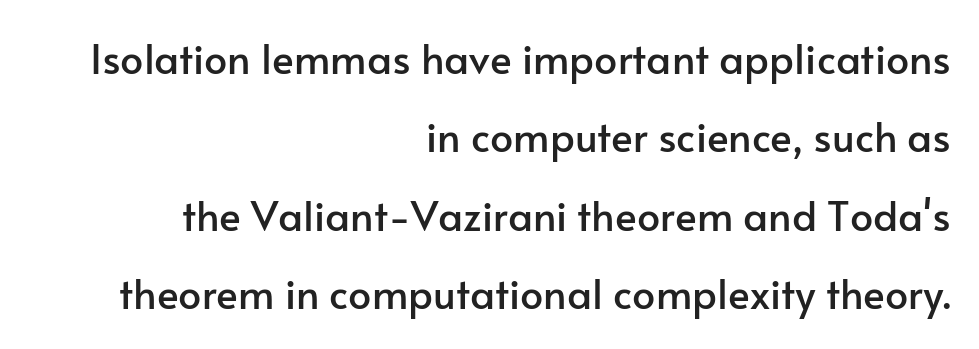
{"serif": "no", "italic": "no", "width": "normal", "stroke_contrast": "low", "x_height": "small", "monospaced": "no", "underline": "no", "align": "right", "line_spacing": "loose", "line_spacing_ratio": 1.91, "letter_spacing": "normal", "letter_spacing_em": 0.0, "glyph_px": 41}
